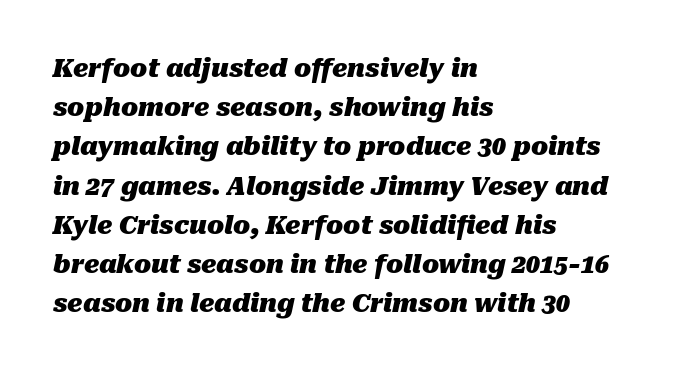
{"italic": "yes", "lean": "right", "slant_degrees": 10, "bold": "yes", "underline": "no", "align": "left", "line_spacing": "normal", "line_spacing_ratio": 1.57, "letter_spacing": "normal", "letter_spacing_em": 0.0, "glyph_px": 25}
